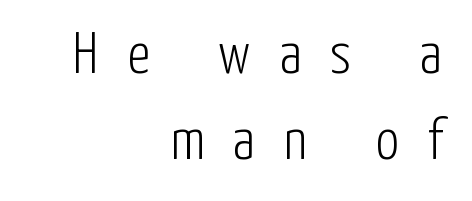
{"serif": "no", "italic": "no", "bold": "no", "weight": "light", "width": "condensed", "stroke_contrast": "low", "x_height": "medium", "monospaced": "no", "underline": "no", "align": "right", "line_spacing": "normal", "line_spacing_ratio": 1.48, "letter_spacing": "wide", "letter_spacing_em": 0.5, "glyph_px": 58}
